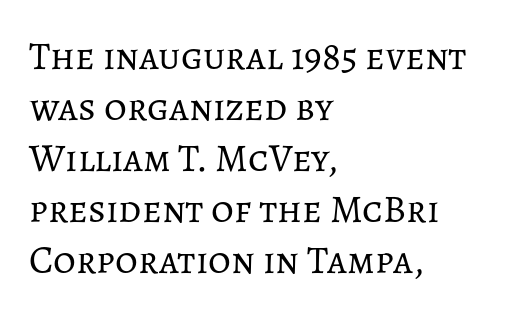
Q: Is the text bold? A: No.
Q: Is the text italic (slanted)? A: No, it is upright.
Q: Is the text underlined? A: No.
Q: How is the paragraph aligned? A: Left-aligned.
Q: Is the spacing between letters normal or unusually wide? A: Normal.
Q: Is the spacing between lines tight, normal or loose? A: Normal.
Q: Width (condensed, normal, or wide)? A: Normal.
Q: Stroke contrast? A: Low.
Q: x-height? A: Medium.
Q: Monospaced? A: No.
